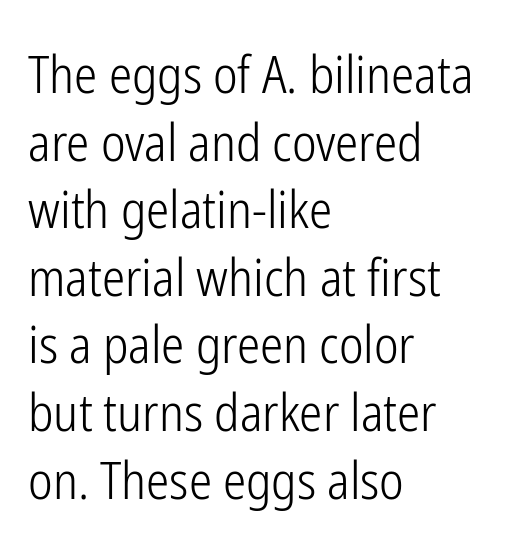
{"serif": "no", "italic": "no", "bold": "no", "weight": "light", "width": "condensed", "stroke_contrast": "low", "x_height": "medium", "monospaced": "no", "underline": "no", "align": "left", "line_spacing": "normal", "line_spacing_ratio": 1.3, "letter_spacing": "normal", "letter_spacing_em": 0.0, "glyph_px": 52}
